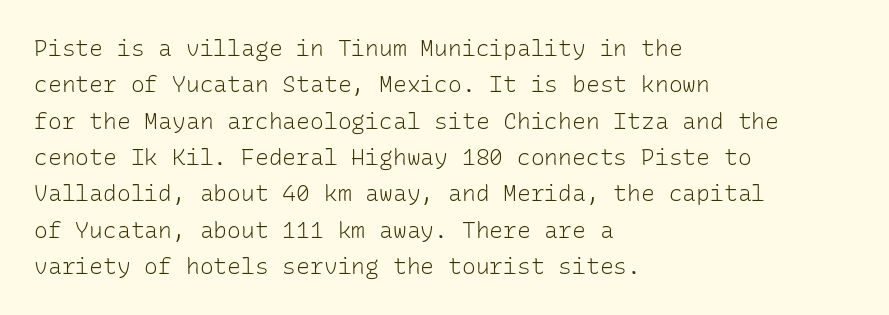
Q: Is the text bold? A: No.
Q: Is the text italic (slanted)? A: No, it is upright.
Q: Is the text underlined? A: No.
Q: How is the paragraph aligned? A: Left-aligned.
Q: Is the spacing between letters normal or unusually wide? A: Normal.
Q: Is the spacing between lines tight, normal or loose? A: Normal.
